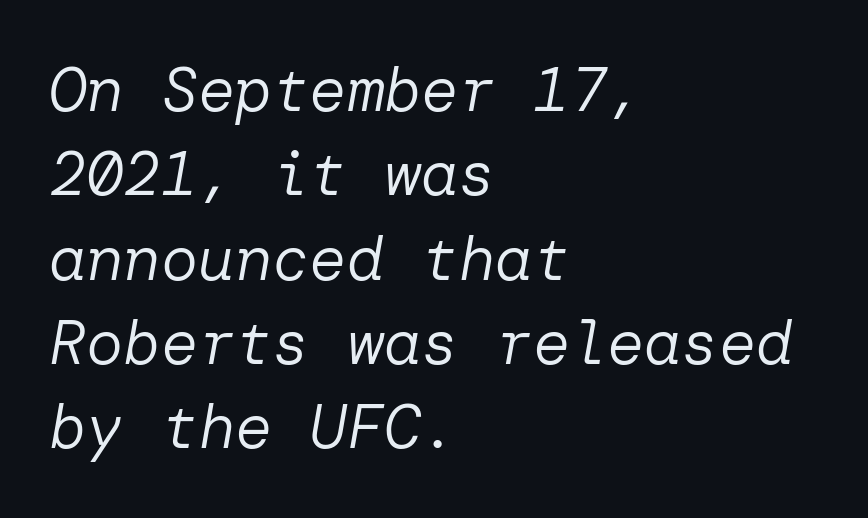
Q: Is the text bold? A: No.
Q: Is the text italic (slanted)? A: Yes, it leans right by about 10 degrees.
Q: Is the text underlined? A: No.
Q: How is the paragraph aligned? A: Left-aligned.
Q: Is the spacing between letters normal or unusually wide? A: Normal.
Q: Is the spacing between lines tight, normal or loose? A: Normal.
Q: Width (condensed, normal, or wide)? A: Normal.
Q: Stroke contrast? A: Low.
Q: x-height? A: Medium.
